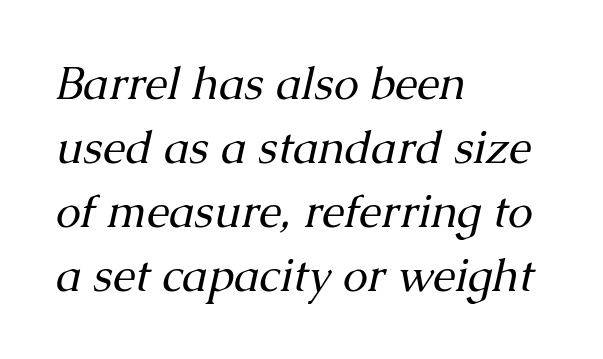
The image shows 45 px regular-weight serif type, italic (leaning right); set left-aligned, normal line spacing (1.42x), normal letter spacing, not underlined; medium stroke contrast and a medium x-height.
